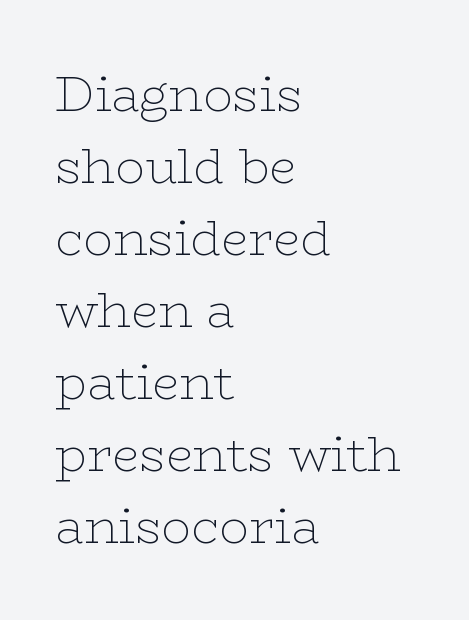
The image shows 49 px thin, wide serif type, upright; set left-aligned, normal line spacing (1.47x), normal letter spacing, not underlined; low stroke contrast and a medium x-height.
